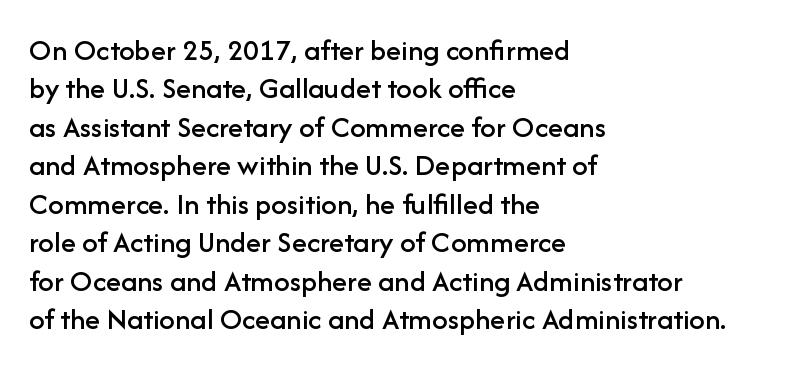
The image shows 31 px sans-serif type, upright; set left-aligned, line spacing 1.24x, normal letter spacing, not underlined; low stroke contrast and a medium x-height.
